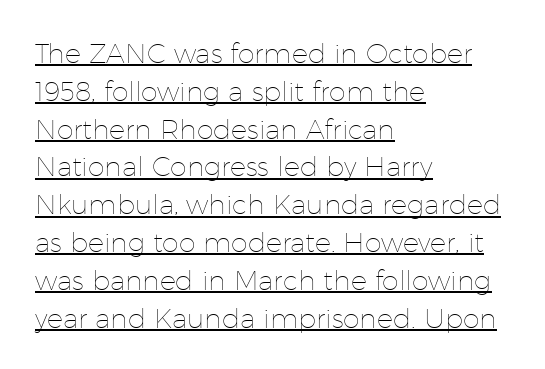
{"italic": "no", "bold": "no", "underline": "yes", "align": "left", "line_spacing": "normal", "line_spacing_ratio": 1.4, "letter_spacing": "normal", "letter_spacing_em": 0.0, "glyph_px": 27}
